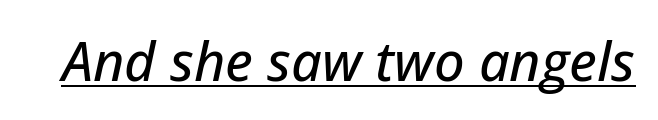
You can see a thin bar hugging the bottom of the glyphs. Is the letter spacing exaggerated? No — it looks like the ordinary default. The letters advance in unequal steps, a hallmark of proportional type. If you drew a line through each stem, it would be angled.
